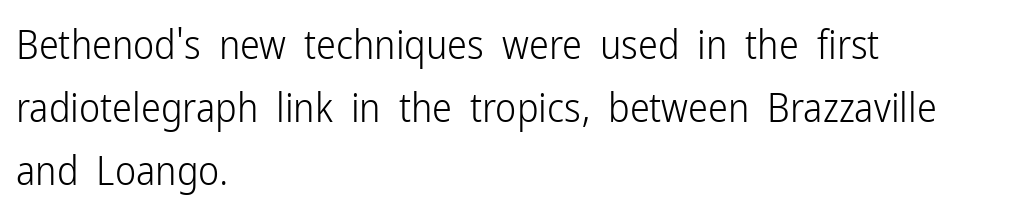
The image shows 40 px light, condensed sans-serif type, upright; set left-aligned, normal line spacing (1.57x), normal letter spacing, not underlined; low stroke contrast and a medium x-height.
